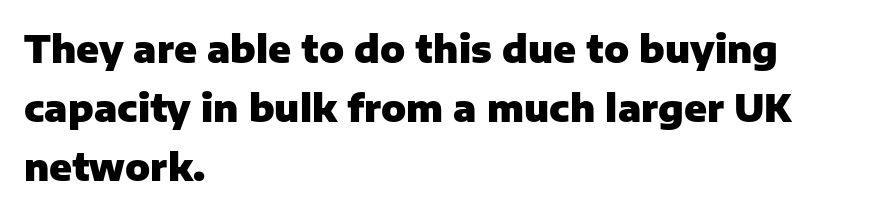
Q: Is the text bold? A: Yes.
Q: Is the text italic (slanted)? A: No, it is upright.
Q: Is the typeface a serif or a sans-serif typeface? A: Sans-serif.
Q: Is the text underlined? A: No.
Q: How is the paragraph aligned? A: Left-aligned.
Q: Is the spacing between letters normal or unusually wide? A: Normal.
Q: Is the spacing between lines tight, normal or loose? A: Normal.
Q: Width (condensed, normal, or wide)? A: Normal.
Q: Stroke contrast? A: Low.
Q: x-height? A: Medium.
Q: Monospaced? A: No.
